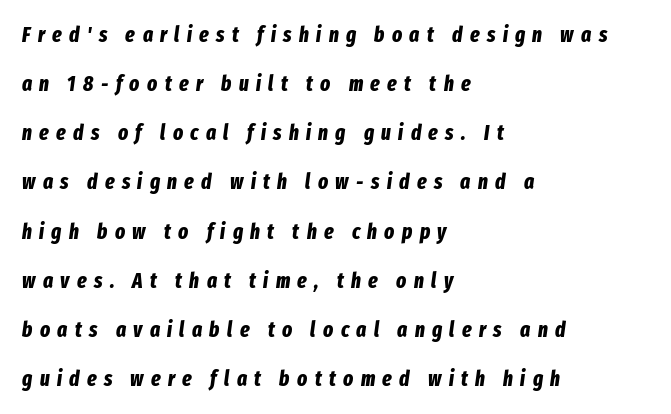
Q: Is the text bold? A: Yes.
Q: Is the text italic (slanted)? A: Yes, it leans right by about 8 degrees.
Q: Is the text underlined? A: No.
Q: How is the paragraph aligned? A: Left-aligned.
Q: Is the spacing between letters normal or unusually wide? A: Unusually wide.
Q: Is the spacing between lines tight, normal or loose? A: Loose.
